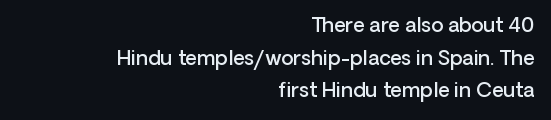
Check under the words: just untouched page. The lettering holds an erect, upright posture throughout. The lines sit at an ordinary, default distance from one another. The lines are quadded right. Short note: letters normally spaced.
